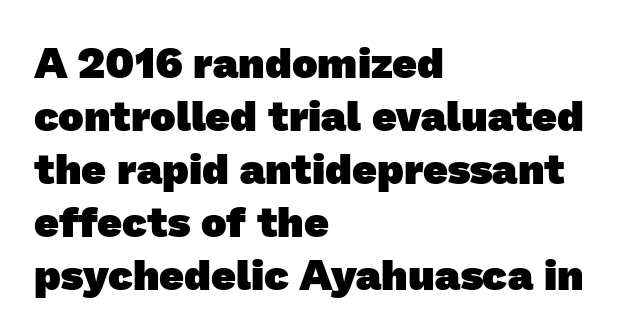
{"serif": "no", "bold": "yes", "weight": "heavy", "width": "normal", "stroke_contrast": "low", "x_height": "medium", "monospaced": "no", "underline": "no", "align": "left", "line_spacing_ratio": 1.23, "letter_spacing": "normal", "letter_spacing_em": 0.0, "glyph_px": 43}
